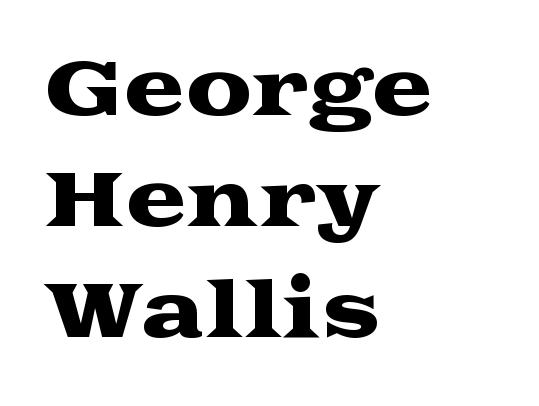
The image shows 74 px wide serif type, upright; set left-aligned, normal line spacing (1.5x), normal letter spacing, not underlined; medium stroke contrast and a medium x-height.
